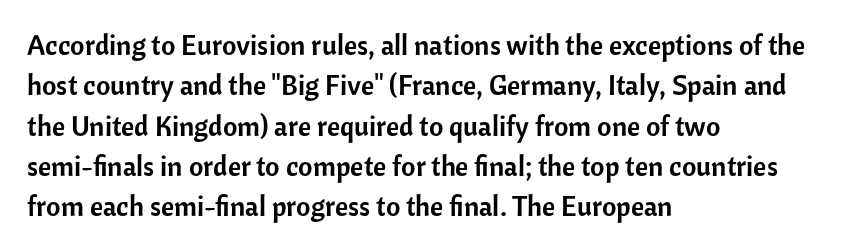
Q: Is the text italic (slanted)? A: No, it is upright.
Q: Is the typeface a serif or a sans-serif typeface? A: Sans-serif.
Q: Is the text underlined? A: No.
Q: How is the paragraph aligned? A: Left-aligned.
Q: Is the spacing between letters normal or unusually wide? A: Normal.
Q: Is the spacing between lines tight, normal or loose? A: Normal.
Q: Width (condensed, normal, or wide)? A: Normal.
Q: Stroke contrast? A: Low.
Q: x-height? A: Medium.
Q: Monospaced? A: No.
